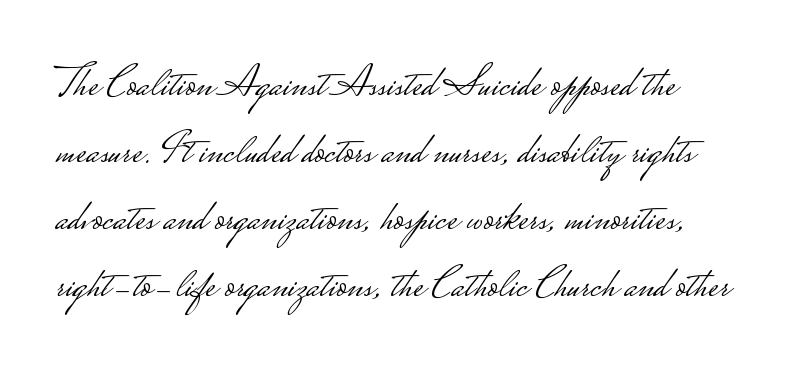
{"serif": "no", "bold": "no", "weight": "light", "width": "wide", "stroke_contrast": "low", "monospaced": "no", "underline": "no", "line_spacing": "normal", "line_spacing_ratio": 1.52, "letter_spacing": "normal", "letter_spacing_em": 0.0, "glyph_px": 44}
